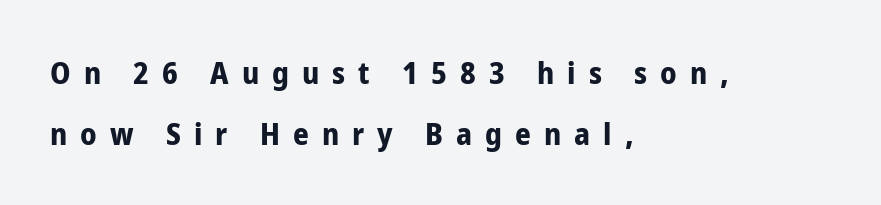
Q: Is the text bold? A: Yes.
Q: Is the text italic (slanted)? A: No, it is upright.
Q: Is the typeface a serif or a sans-serif typeface? A: Sans-serif.
Q: Is the text underlined? A: No.
Q: How is the paragraph aligned? A: Left-aligned.
Q: Is the spacing between letters normal or unusually wide? A: Unusually wide.
Q: Is the spacing between lines tight, normal or loose? A: Loose.
Q: Width (condensed, normal, or wide)? A: Condensed.
Q: Stroke contrast? A: Low.
Q: x-height? A: Medium.
Q: Monospaced? A: No.
